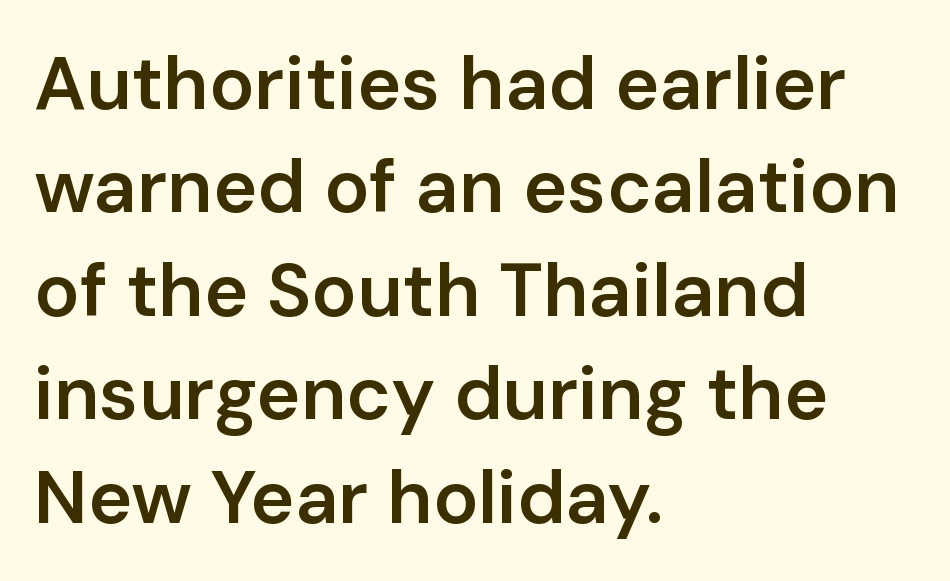
Vertical spacing — default. Style check: upright. Slightly chunky letters — semibold, I'd say, not full bold. Check under the words: just untouched page.
